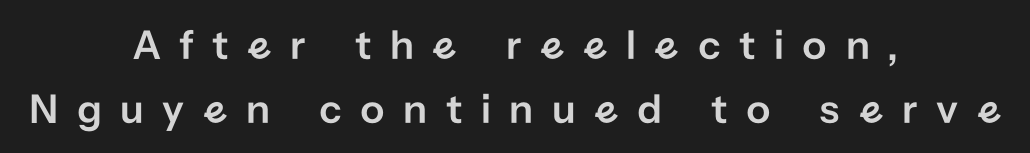
A typesetter would call this leading conventional body-copy spacing. What stands out about the letter spacing? Its width — letters are far apart. The glyphs are unaccompanied by any horizontal stroke below them. Are there feet on the stems? There aren't — it's a sans.
